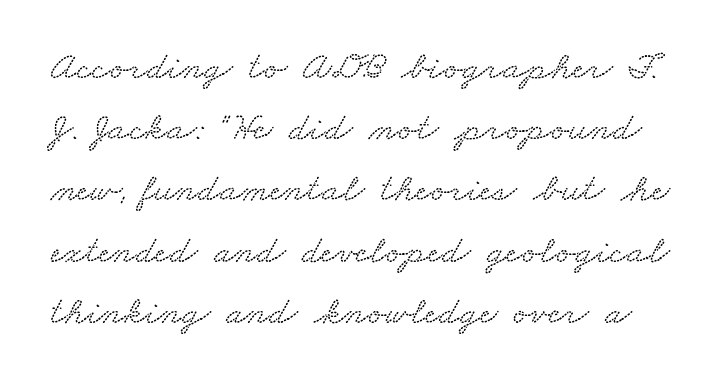
Q: Is the typeface a serif or a sans-serif typeface? A: Serif.
Q: Is the text underlined? A: No.
Q: Is the spacing between letters normal or unusually wide? A: Normal.
Q: Is the spacing between lines tight, normal or loose? A: Normal.
Q: Width (condensed, normal, or wide)? A: Wide.
Q: Stroke contrast? A: Medium.
Q: x-height? A: Small.
Q: Monospaced? A: No.
